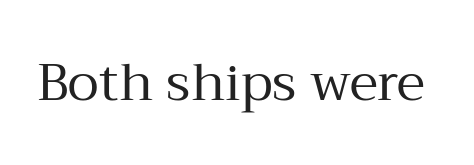
Q: Is the text bold? A: No.
Q: Is the text italic (slanted)? A: No, it is upright.
Q: Is the typeface a serif or a sans-serif typeface? A: Serif.
Q: Is the text underlined? A: No.
Q: Is the spacing between letters normal or unusually wide? A: Normal.
Q: Width (condensed, normal, or wide)? A: Normal.
Q: Stroke contrast? A: Medium.
Q: x-height? A: Medium.
Q: Monospaced? A: No.
